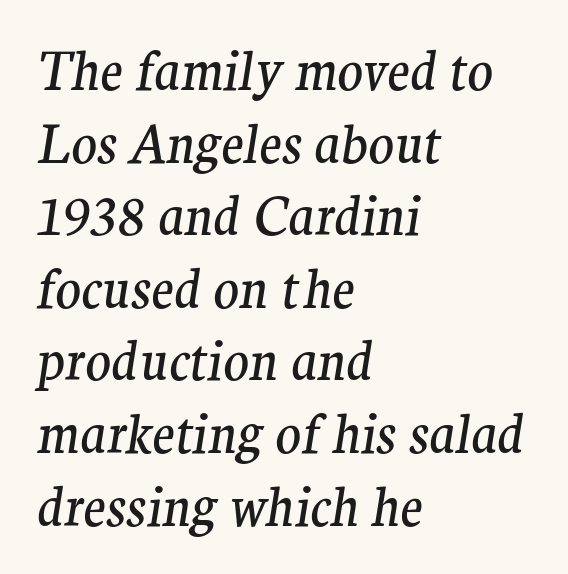
The image shows 53 px regular-weight serif type, italic (leaning right); set left-aligned, normal line spacing (1.37x), normal letter spacing, not underlined; medium stroke contrast and a medium x-height.
